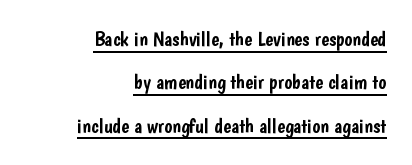
{"italic": "no", "underline": "yes", "align": "right", "line_spacing": "loose", "line_spacing_ratio": 2.06, "letter_spacing": "normal", "letter_spacing_em": 0.0, "glyph_px": 21}
